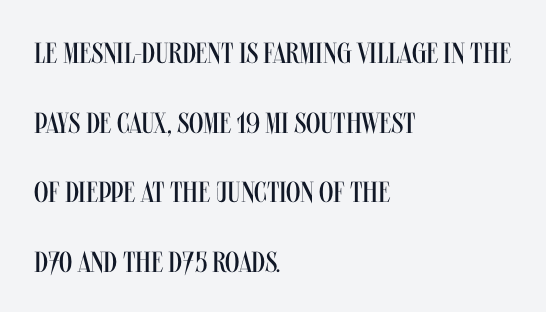
Q: Is the text bold? A: No.
Q: Is the text italic (slanted)? A: No, it is upright.
Q: Is the typeface a serif or a sans-serif typeface? A: Sans-serif.
Q: Is the text underlined? A: No.
Q: How is the paragraph aligned? A: Left-aligned.
Q: Is the spacing between letters normal or unusually wide? A: Normal.
Q: Is the spacing between lines tight, normal or loose? A: Loose.
Q: Width (condensed, normal, or wide)? A: Condensed.
Q: Stroke contrast? A: Medium.
Q: x-height? A: Large.
Q: Monospaced? A: No.
